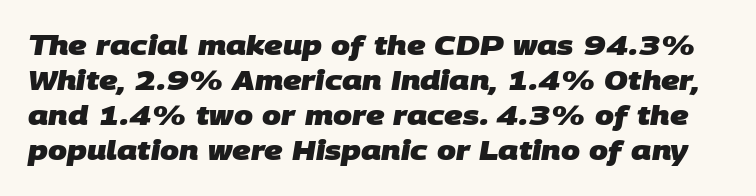
The image shows 27 px bold type; set normal line spacing (1.3x), normal letter spacing, not underlined.
